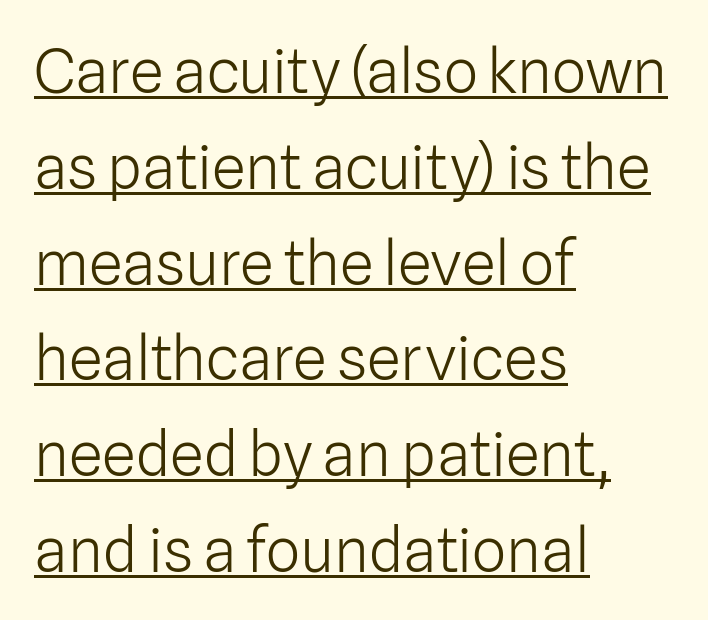
Q: Is the text bold? A: No.
Q: Is the text italic (slanted)? A: No, it is upright.
Q: Is the typeface a serif or a sans-serif typeface? A: Sans-serif.
Q: Is the text underlined? A: Yes.
Q: How is the paragraph aligned? A: Left-aligned.
Q: Is the spacing between letters normal or unusually wide? A: Normal.
Q: Is the spacing between lines tight, normal or loose? A: Normal.
Q: Width (condensed, normal, or wide)? A: Normal.
Q: Stroke contrast? A: Low.
Q: x-height? A: Medium.
Q: Monospaced? A: No.
